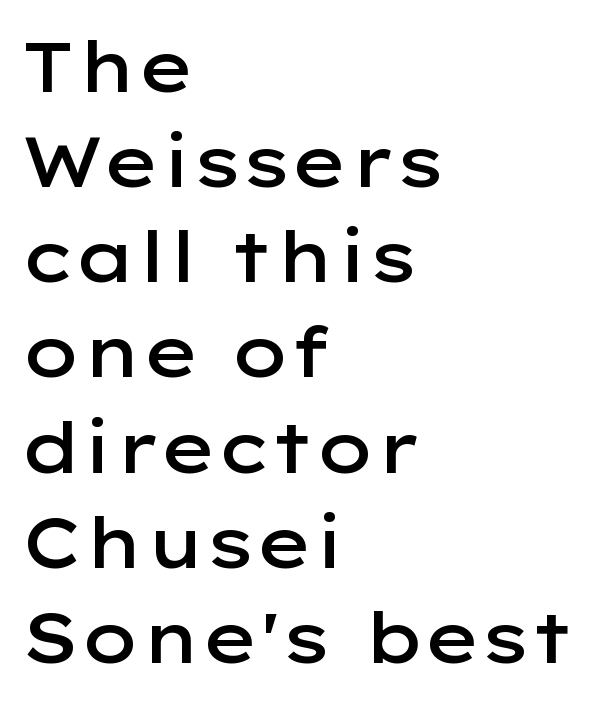
This sample uses plain, unmodified letter spacing. These words are printed semibold, heavier than regular yet not bold. These lines sit exactly where default settings would place them. Words float on clear page, feet unadorned.
